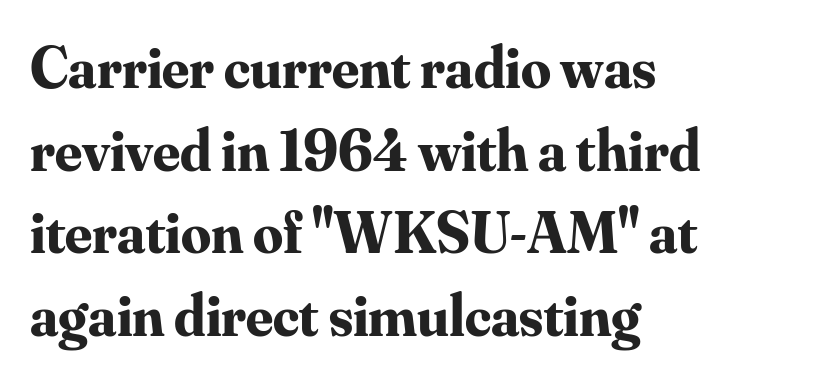
The image shows 59 px bold serif type, upright; set left-aligned, normal line spacing (1.4x), normal letter spacing, not underlined; medium stroke contrast and a small x-height.
